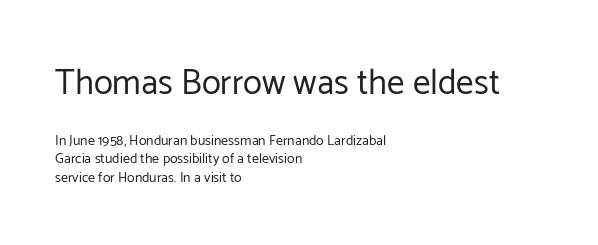
{"serif": "no", "italic": "no", "bold": "no", "weight": "regular", "width": "normal", "stroke_contrast": "low", "x_height": "medium", "monospaced": "no", "underline": "no", "align": "left", "line_spacing": "normal", "line_spacing_ratio": 1.31, "letter_spacing": "normal", "letter_spacing_em": 0.0, "larger_block": "first", "size_ratio": 2.5, "glyph_px": 35}
